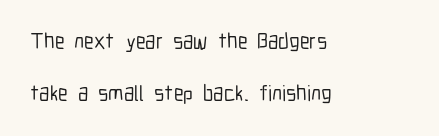
The image shows 22 px text type, upright; set left-aligned, loose line spacing (2.37x), normal letter spacing, not underlined.
